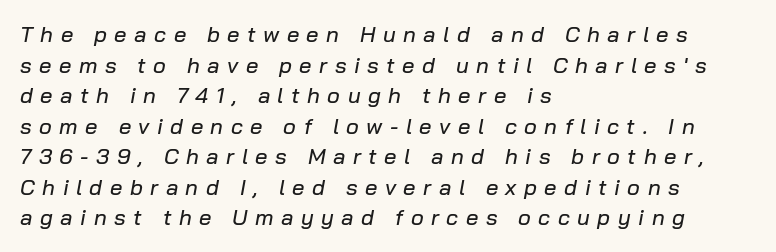
{"italic": "yes", "lean": "right", "slant_degrees": 10, "underline": "no", "align": "left", "line_spacing": "normal", "line_spacing_ratio": 1.39, "letter_spacing": "wide", "letter_spacing_em": 0.34, "glyph_px": 22}
